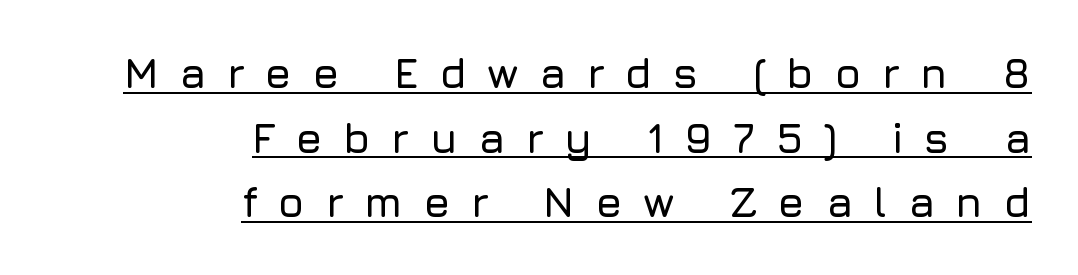
Q: Is the text italic (slanted)? A: No, it is upright.
Q: Is the typeface a serif or a sans-serif typeface? A: Sans-serif.
Q: Is the text underlined? A: Yes.
Q: How is the paragraph aligned? A: Right-aligned.
Q: Is the spacing between letters normal or unusually wide? A: Unusually wide.
Q: Is the spacing between lines tight, normal or loose? A: Normal.
Q: Width (condensed, normal, or wide)? A: Normal.
Q: Stroke contrast? A: Low.
Q: x-height? A: Medium.
Q: Monospaced? A: No.
